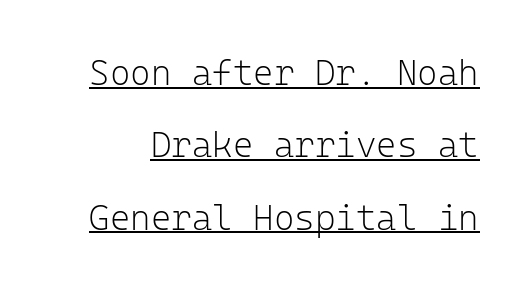
{"serif": "no", "italic": "no", "bold": "no", "weight": "light", "width": "normal", "stroke_contrast": "low", "x_height": "medium", "monospaced": "yes", "underline": "yes", "line_spacing": "loose", "line_spacing_ratio": 2.07, "letter_spacing": "normal", "letter_spacing_em": 0.0, "glyph_px": 35}
